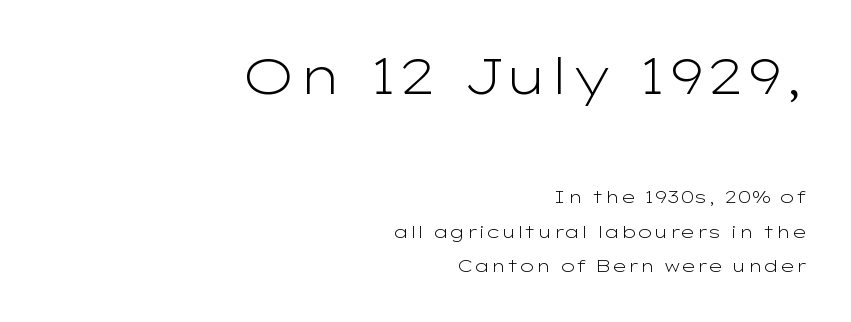
The image shows 50 px light, wide sans-serif type, upright; set right-aligned, loose line spacing (2.04x), normal letter spacing, not underlined; the first (top) block is 2.94x larger; low stroke contrast and a medium x-height.
